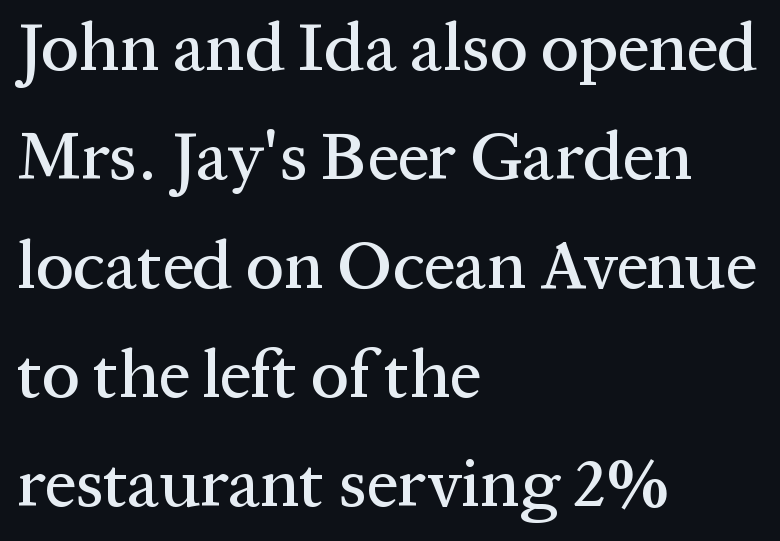
{"serif": "yes", "italic": "no", "width": "normal", "stroke_contrast": "medium", "x_height": "medium", "monospaced": "no", "underline": "no", "align": "left", "line_spacing": "normal", "line_spacing_ratio": 1.58, "letter_spacing": "normal", "letter_spacing_em": 0.0, "glyph_px": 69}
